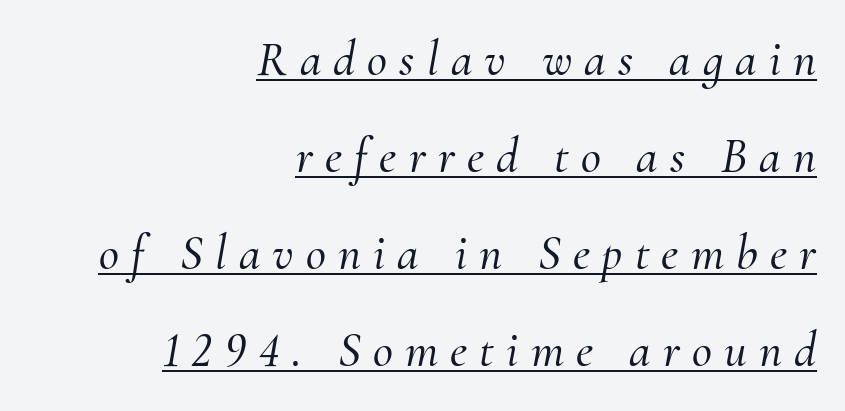
Q: Is the text italic (slanted)? A: Yes, it leans right by about 10 degrees.
Q: Is the typeface a serif or a sans-serif typeface? A: Serif.
Q: Is the text underlined? A: Yes.
Q: How is the paragraph aligned? A: Right-aligned.
Q: Is the spacing between letters normal or unusually wide? A: Unusually wide.
Q: Is the spacing between lines tight, normal or loose? A: Loose.
Q: Width (condensed, normal, or wide)? A: Normal.
Q: Stroke contrast? A: Medium.
Q: x-height? A: Small.
Q: Monospaced? A: No.
